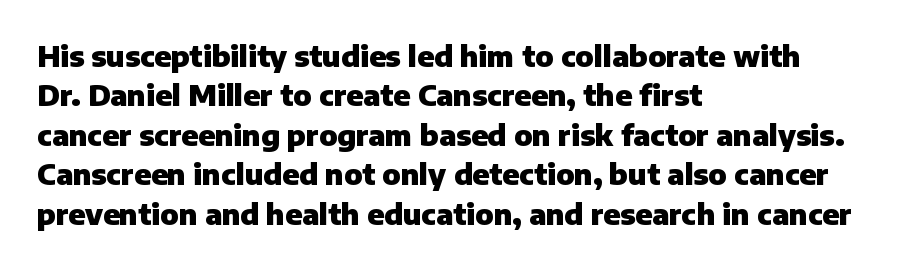
Q: Is the text bold? A: Yes.
Q: Is the text italic (slanted)? A: No, it is upright.
Q: Is the typeface a serif or a sans-serif typeface? A: Sans-serif.
Q: Is the text underlined? A: No.
Q: How is the paragraph aligned? A: Left-aligned.
Q: Is the spacing between letters normal or unusually wide? A: Normal.
Q: Is the spacing between lines tight, normal or loose? A: Normal.
Q: Width (condensed, normal, or wide)? A: Normal.
Q: Stroke contrast? A: Low.
Q: x-height? A: Medium.
Q: Monospaced? A: No.
